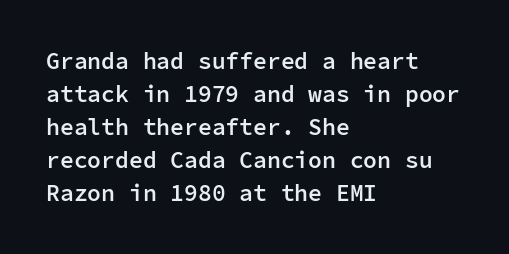
Q: Is the text bold? A: Semi-bold.
Q: Is the text italic (slanted)? A: No, it is upright.
Q: Is the text underlined? A: No.
Q: How is the paragraph aligned? A: Left-aligned.
Q: Is the spacing between letters normal or unusually wide? A: Normal.
Q: Is the spacing between lines tight, normal or loose? A: Normal.
